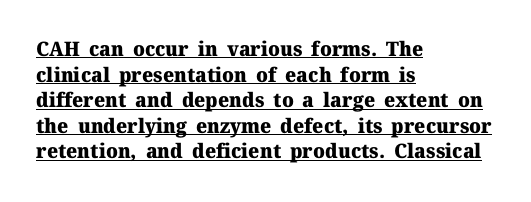
{"italic": "no", "bold": "yes", "underline": "yes", "align": "left", "line_spacing": "normal", "line_spacing_ratio": 1.28, "letter_spacing": "normal", "letter_spacing_em": 0.0, "glyph_px": 20}
